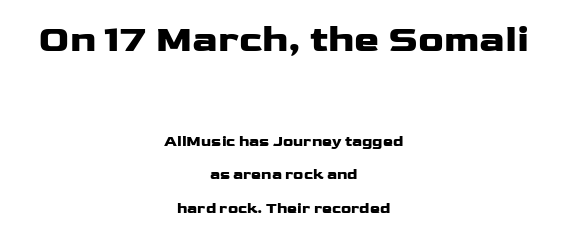
Observe the ordinary spacing: letters are neighbours, not strangers. The rendering positions every line midway between the sides. Honestly, the rows look like they've been pulled way apart. Anything drawn beneath the words? Only blank space.
